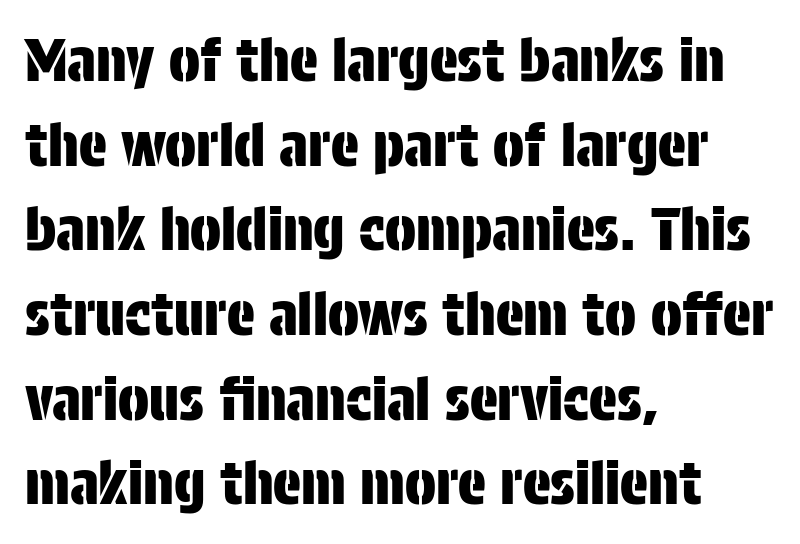
Q: Is the text italic (slanted)? A: No, it is upright.
Q: Is the typeface a serif or a sans-serif typeface? A: Sans-serif.
Q: Is the text underlined? A: No.
Q: How is the paragraph aligned? A: Left-aligned.
Q: Is the spacing between letters normal or unusually wide? A: Normal.
Q: Is the spacing between lines tight, normal or loose? A: Normal.
Q: Width (condensed, normal, or wide)? A: Condensed.
Q: Stroke contrast? A: Low.
Q: x-height? A: Large.
Q: Monospaced? A: No.
